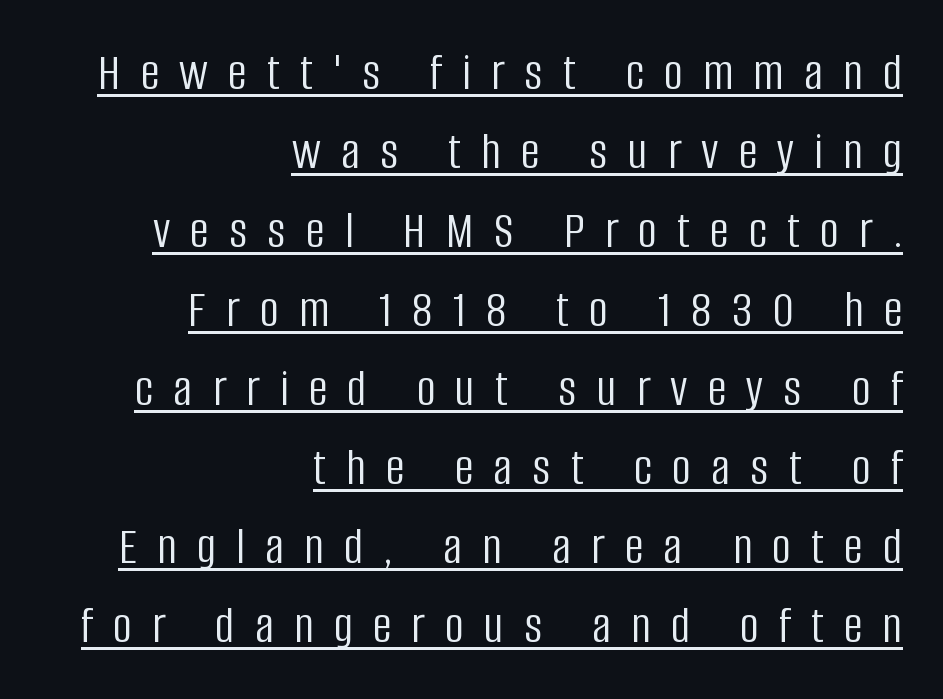
Q: Is the text bold? A: No.
Q: Is the text italic (slanted)? A: No, it is upright.
Q: Is the typeface a serif or a sans-serif typeface? A: Sans-serif.
Q: Is the text underlined? A: Yes.
Q: How is the paragraph aligned? A: Right-aligned.
Q: Is the spacing between letters normal or unusually wide? A: Unusually wide.
Q: Is the spacing between lines tight, normal or loose? A: Normal.
Q: Width (condensed, normal, or wide)? A: Condensed.
Q: Stroke contrast? A: Low.
Q: x-height? A: Large.
Q: Monospaced? A: No.
